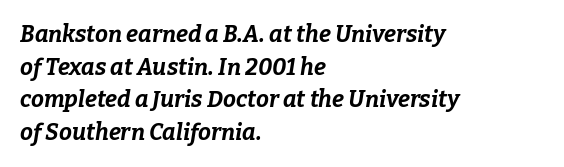
Q: Is the text bold? A: Yes.
Q: Is the text italic (slanted)? A: Yes, it leans right by about 9 degrees.
Q: Is the text underlined? A: No.
Q: How is the paragraph aligned? A: Left-aligned.
Q: Is the spacing between letters normal or unusually wide? A: Normal.
Q: Is the spacing between lines tight, normal or loose? A: Normal.
